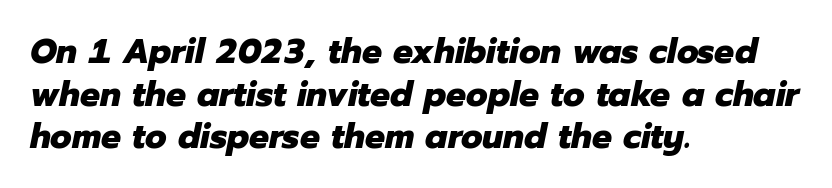
Typesetter's note: full bold, strokes at maximum text heaviness. Proportional: the letters do not fall into vertical columns. Tracking value appears to be zero — textbook default spacing. Line beginnings align vertically; line endings do not.
